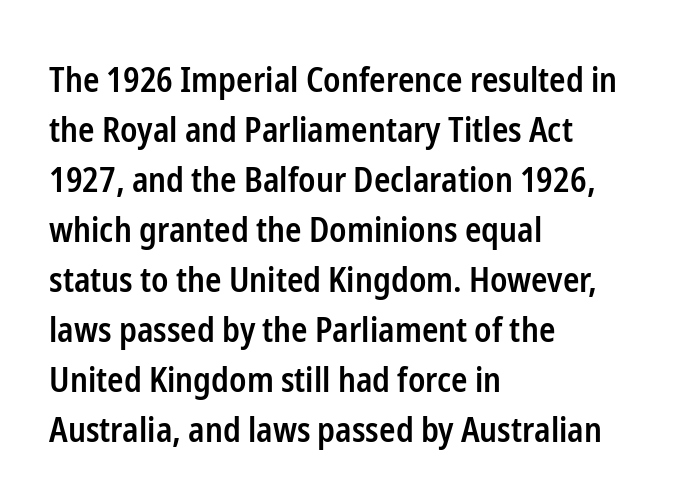
The image shows 34 px semibold, condensed sans-serif type, upright; set left-aligned, normal line spacing (1.47x), normal letter spacing, not underlined; low stroke contrast and a medium x-height.
